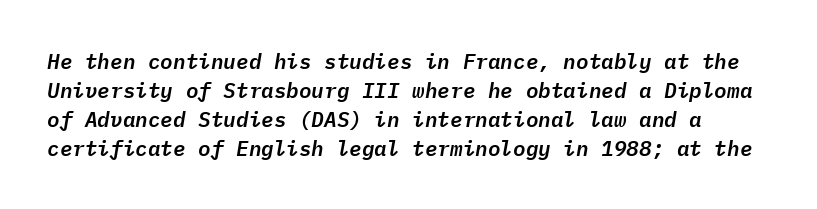
Q: Is the text italic (slanted)? A: Yes, it leans right by about 9 degrees.
Q: Is the text underlined? A: No.
Q: Is the spacing between letters normal or unusually wide? A: Normal.
Q: Is the spacing between lines tight, normal or loose? A: Normal.
